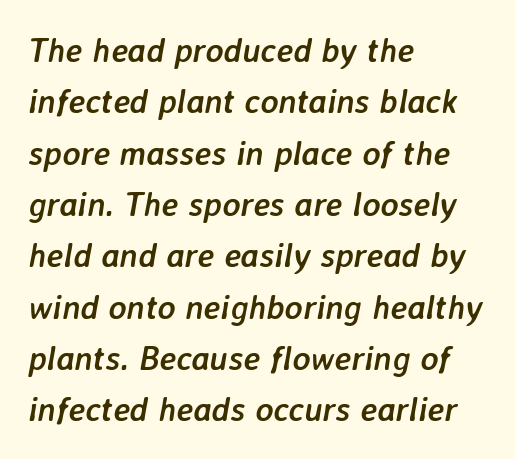
The image shows 34 px semibold type, italic (leaning right); set left-aligned, normal line spacing (1.51x), normal letter spacing, not underlined; low stroke contrast and a medium x-height.
